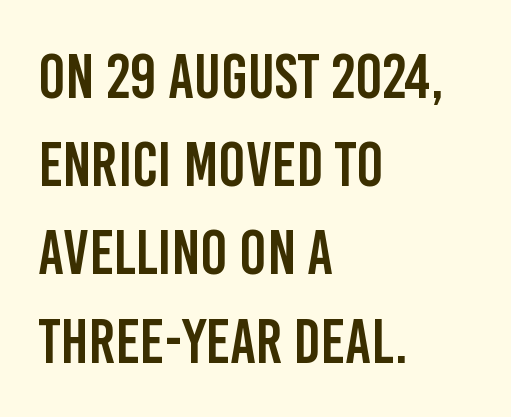
The rendering anchors every line to the left-hand side. Is there much room between lines? A standard amount, neither cramped nor airy. Each letter keeps its own natural width here, so spacing adapts to shape. Plain, unruled lines of type. Ascenders rise straight up at ninety degrees. Tracking value appears to be zero — textbook default spacing.
